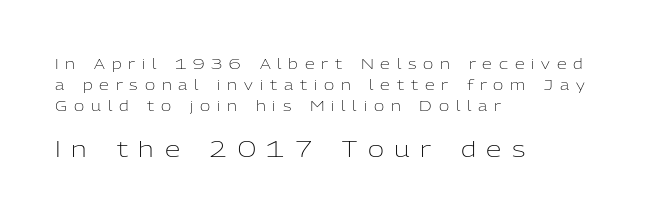
{"italic": "no", "bold": "no", "underline": "no", "align": "left", "line_spacing": "normal", "line_spacing_ratio": 1.49, "letter_spacing": "wide", "letter_spacing_em": 0.49, "larger_block": "second", "size_ratio": 1.57, "glyph_px": 22}
